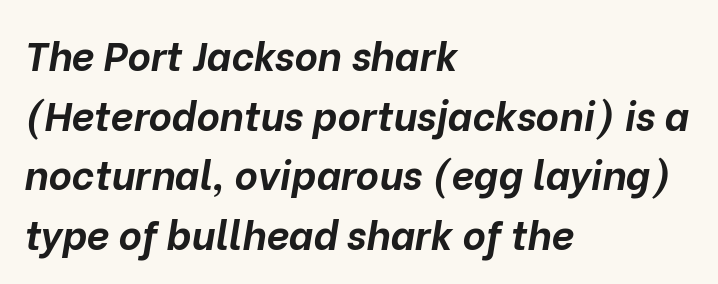
The image shows 40 px bold type, italic (leaning right); set left-aligned, normal line spacing (1.49x), normal letter spacing, not underlined; low stroke contrast and a medium x-height.
